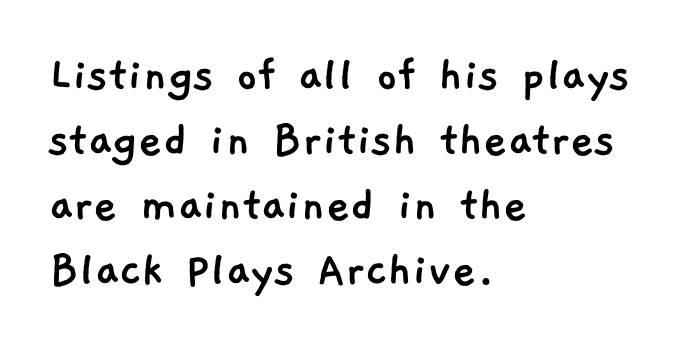
{"serif": "no", "width": "normal", "stroke_contrast": "low", "x_height": "medium", "monospaced": "no", "underline": "no", "align": "left", "line_spacing": "normal", "line_spacing_ratio": 1.25, "letter_spacing": "normal", "letter_spacing_em": 0.0, "glyph_px": 52}
